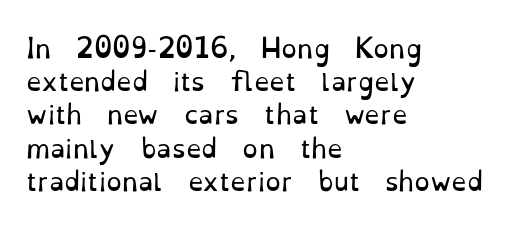
The image shows 25 px text type, upright; set left-aligned, normal line spacing (1.33x), normal letter spacing, not underlined.
